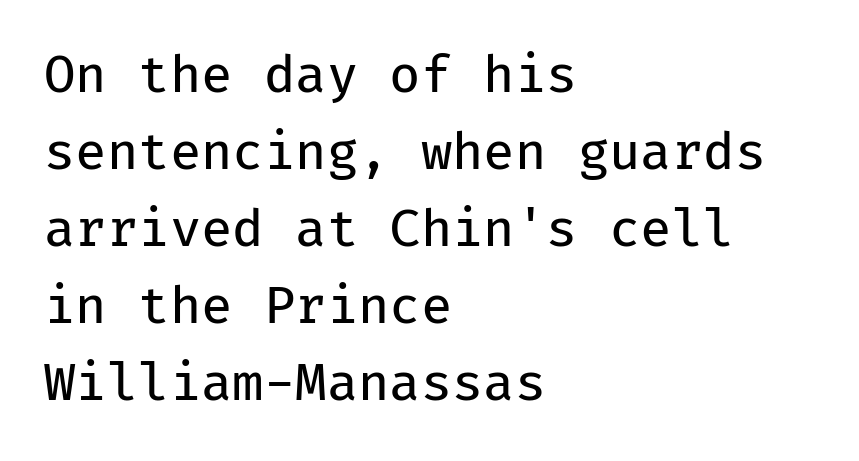
The image shows 51 px regular-weight sans-serif type, upright, monospaced; set left-aligned, normal line spacing (1.51x), normal letter spacing, not underlined; low stroke contrast and a medium x-height.
